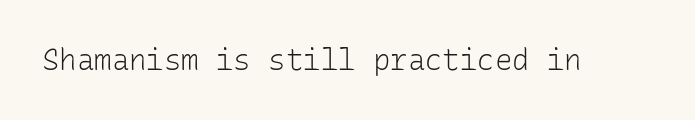
The image shows 29 px light sans-serif type, upright, monospaced; set normal letter spacing, not underlined; low stroke contrast and a medium x-height.
